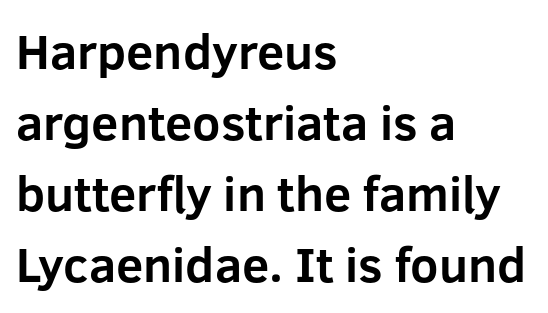
Q: Is the text bold? A: Yes.
Q: Is the text italic (slanted)? A: No, it is upright.
Q: Is the typeface a serif or a sans-serif typeface? A: Sans-serif.
Q: Is the text underlined? A: No.
Q: How is the paragraph aligned? A: Left-aligned.
Q: Is the spacing between letters normal or unusually wide? A: Normal.
Q: Is the spacing between lines tight, normal or loose? A: Normal.
Q: Width (condensed, normal, or wide)? A: Normal.
Q: Stroke contrast? A: Low.
Q: x-height? A: Medium.
Q: Monospaced? A: No.
